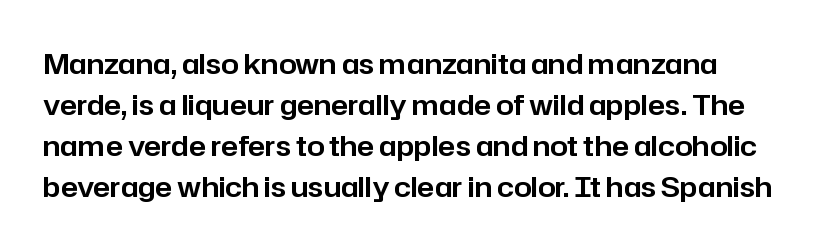
{"serif": "no", "italic": "no", "width": "normal", "stroke_contrast": "low", "x_height": "medium", "monospaced": "no", "underline": "no", "align": "left", "line_spacing": "normal", "line_spacing_ratio": 1.47, "letter_spacing": "normal", "letter_spacing_em": 0.0, "glyph_px": 28}
